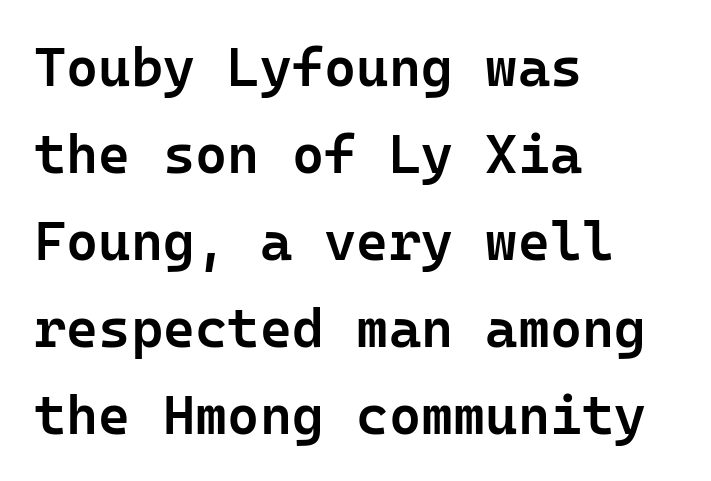
Q: Is the text bold? A: Semi-bold.
Q: Is the text italic (slanted)? A: No, it is upright.
Q: Is the typeface a serif or a sans-serif typeface? A: Sans-serif.
Q: Is the text underlined? A: No.
Q: How is the paragraph aligned? A: Left-aligned.
Q: Is the spacing between letters normal or unusually wide? A: Normal.
Q: Is the spacing between lines tight, normal or loose? A: Normal.
Q: Width (condensed, normal, or wide)? A: Normal.
Q: Stroke contrast? A: Low.
Q: x-height? A: Medium.
